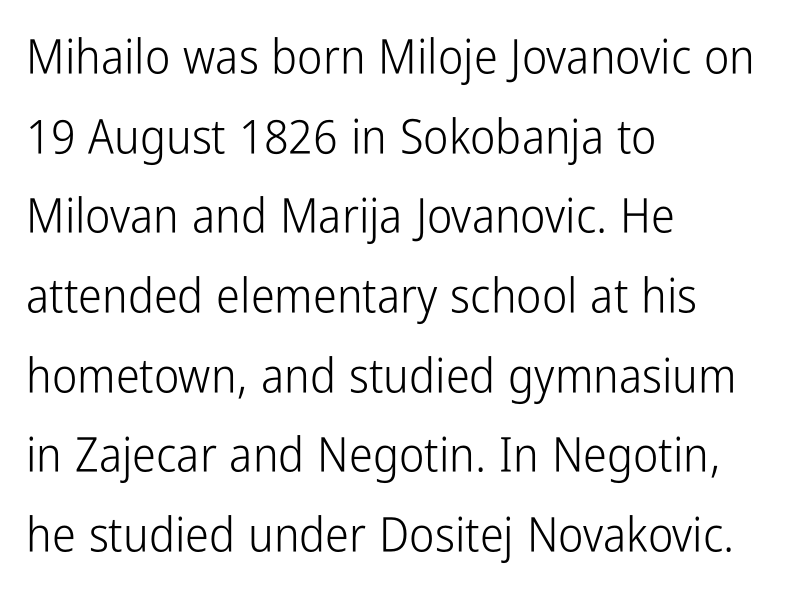
The image shows 48 px light, condensed sans-serif type, upright; set left-aligned, normal line spacing (1.66x), normal letter spacing, not underlined; low stroke contrast and a medium x-height.
